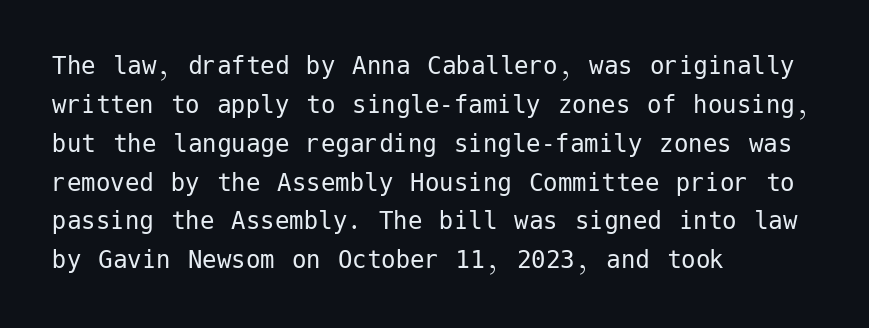
{"serif": "no", "italic": "no", "bold": "no", "weight": "regular", "width": "normal", "stroke_contrast": "low", "x_height": "medium", "underline": "no", "align": "left", "line_spacing": "normal", "line_spacing_ratio": 1.34, "letter_spacing": "normal", "letter_spacing_em": 0.0, "glyph_px": 29}
